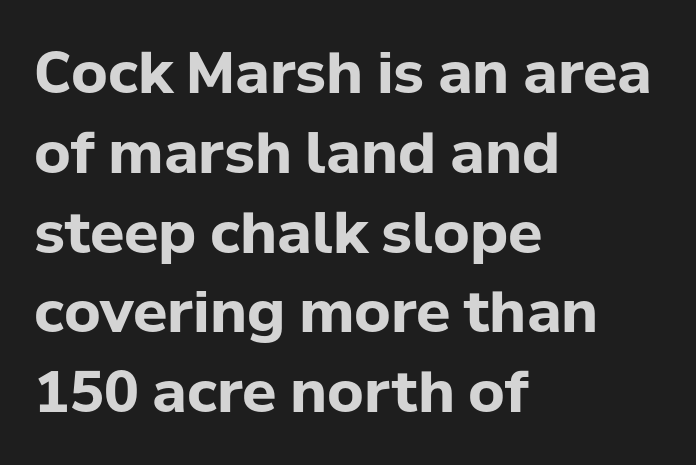
Horizontal alignment here is leftward, the default for most running prose. The letters stand straight up with perfectly vertical stems. The strip under each line holds only bare page. The horizontal fit of the characters is conventional and even. Chunky letters — that's bold for sure.
